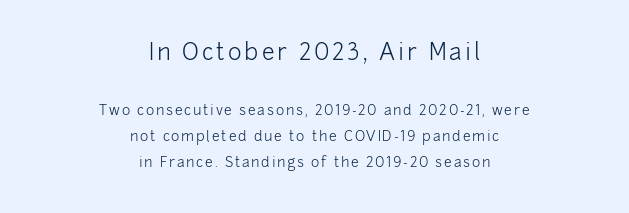
Q: Is the text bold? A: No.
Q: Is the text italic (slanted)? A: No, it is upright.
Q: Is the text underlined? A: No.
Q: How is the paragraph aligned? A: Centered.
Q: Which block of text is set in a larger size, the first (top) or the second (bottom)? A: The first (top) one.
